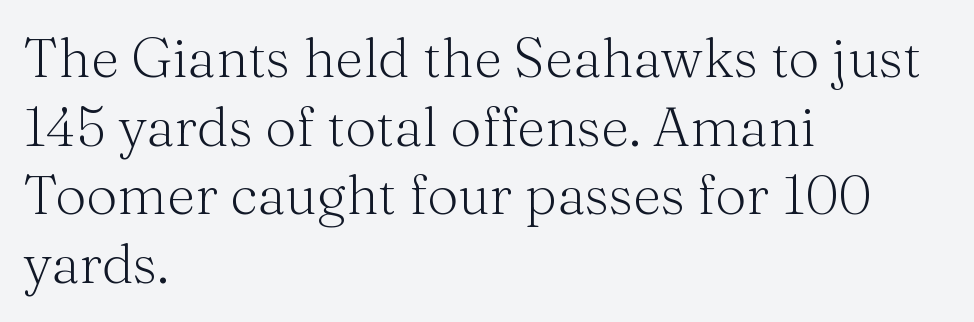
The image shows 55 px light serif type, upright; set left-aligned, normal line spacing (1.25x), normal letter spacing, not underlined; medium stroke contrast and a medium x-height.
